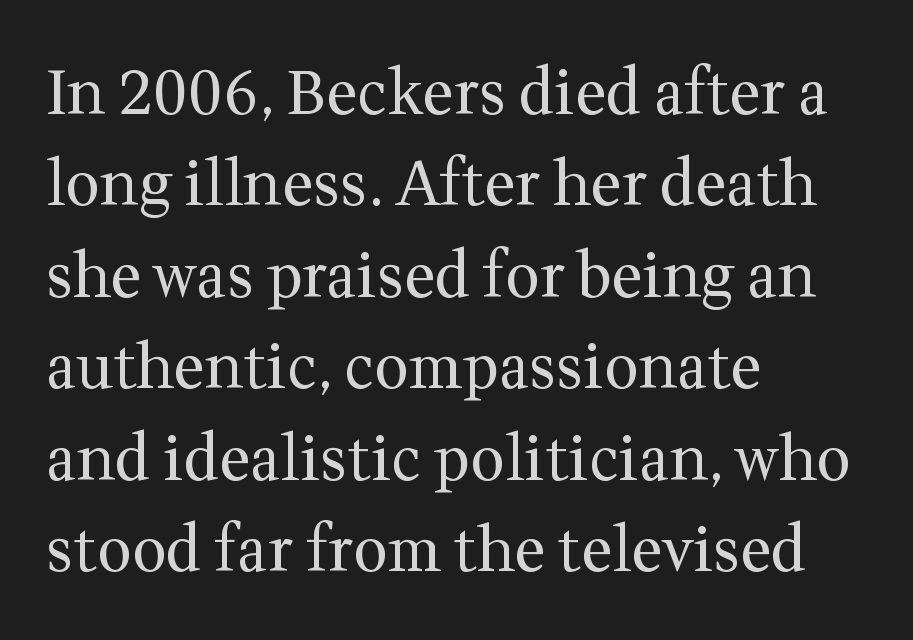
{"serif": "yes", "italic": "no", "bold": "no", "weight": "regular", "width": "normal", "stroke_contrast": "medium", "x_height": "medium", "monospaced": "no", "underline": "no", "align": "left", "line_spacing": "normal", "line_spacing_ratio": 1.5, "letter_spacing": "normal", "letter_spacing_em": 0.0, "glyph_px": 61}
